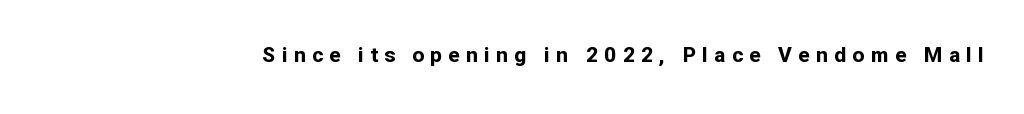
The area under the type is left untouched. Posture: straight, roman, zero tilt. The typesetting leans heavy: a genuine bold. The tracking reads as deliberately expanded to a designer's eye.
